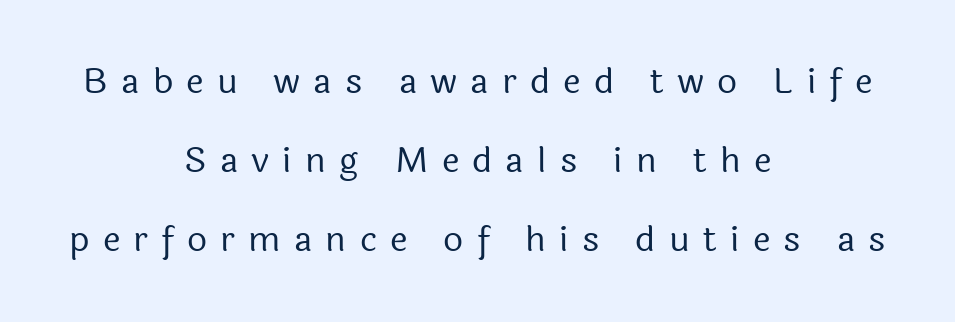
The image shows 35 px regular-weight sans-serif type, upright; set centered, loose line spacing (2.26x), unusually wide letter spacing (+0.38 em), not underlined; a medium x-height.
